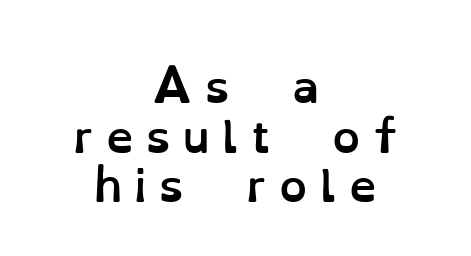
The vertical gap from one line to the next is small. Strong, thick strokes mark this as bold type. The specimen reads as upright at a glance. Underlining? Definitely not there.
